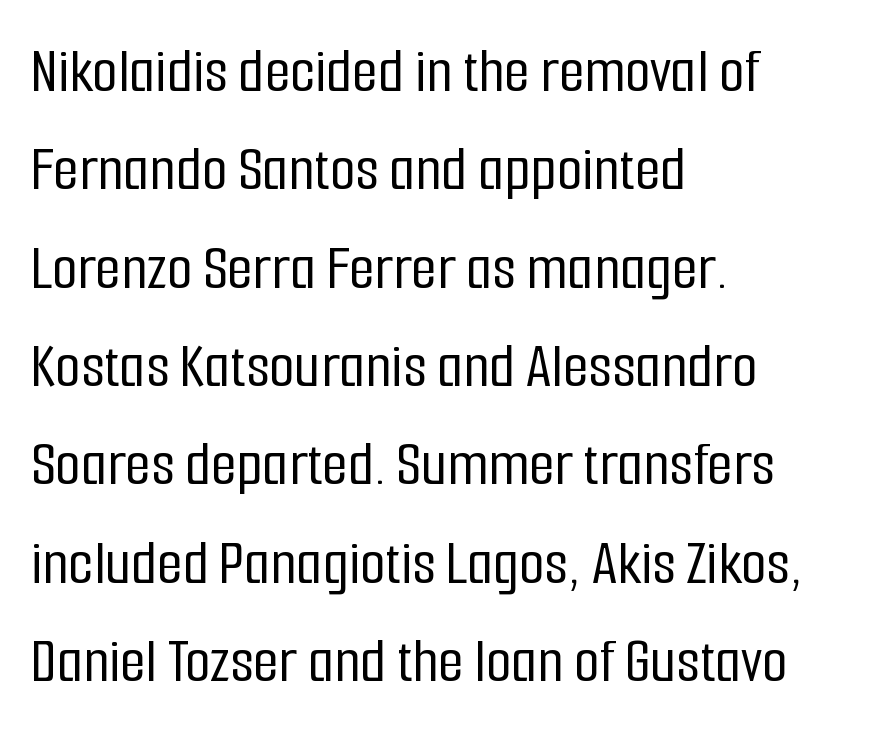
Font category for this specimen: sans-serif. Compared with a centered layout, this one pins lines to the left instead. Underlining? Definitely not there. This is the regular roman posture of the typeface.
